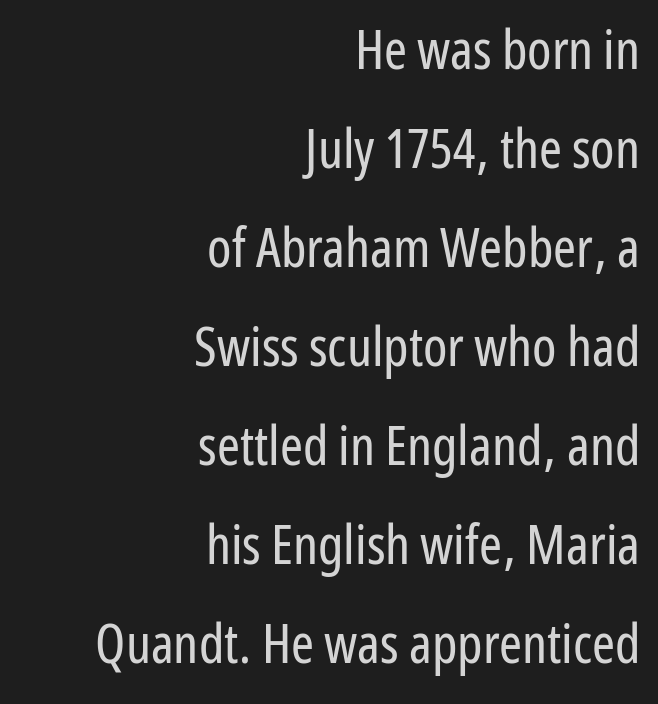
The lines in this sample share a right terminus and differ only in where they begin. The lettering stays uniformly vertical, giving the passage a roman look. Inter-character spacing is left at the font's built-in metrics. You could not count columns in this text — the font is proportionally spaced. A sans-serif font was chosen for this passage. Letters rest on an invisible, unmarked baseline.
